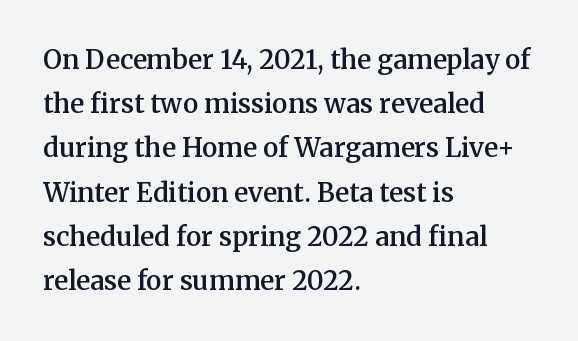
The image shows 26 px text type, upright; set left-aligned, normal line spacing (1.7x), normal letter spacing, not underlined.
